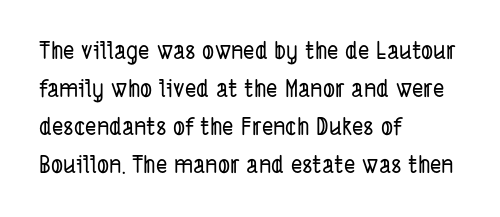
Q: Is the text underlined? A: No.
Q: How is the paragraph aligned? A: Left-aligned.
Q: Is the spacing between letters normal or unusually wide? A: Normal.
Q: Is the spacing between lines tight, normal or loose? A: Normal.
